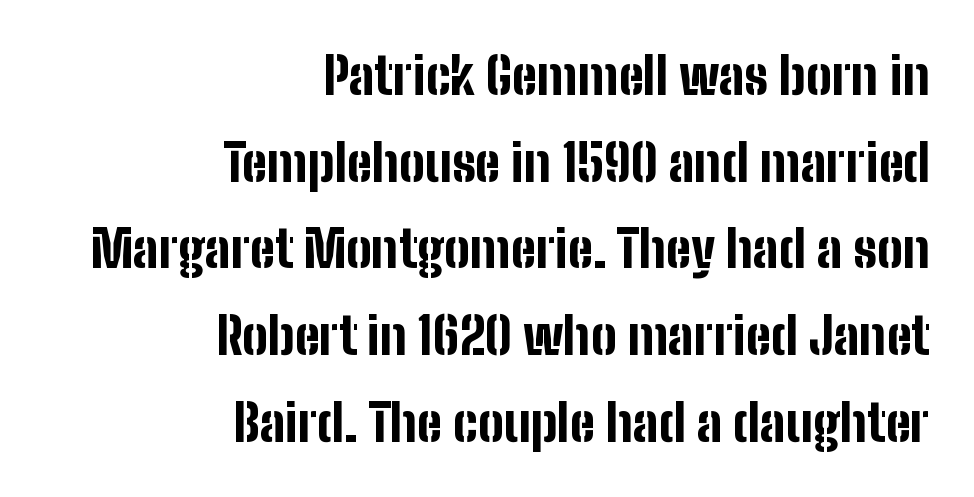
The image shows 51 px bold, condensed sans-serif type, upright; set right-aligned, normal line spacing (1.7x), normal letter spacing, not underlined; low stroke contrast and a medium x-height.
